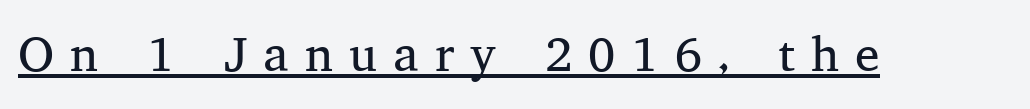
{"serif": "yes", "italic": "no", "bold": "no", "weight": "regular", "width": "normal", "stroke_contrast": "medium", "x_height": "medium", "monospaced": "no", "underline": "yes", "letter_spacing": "wide", "letter_spacing_em": 0.33, "glyph_px": 49}
